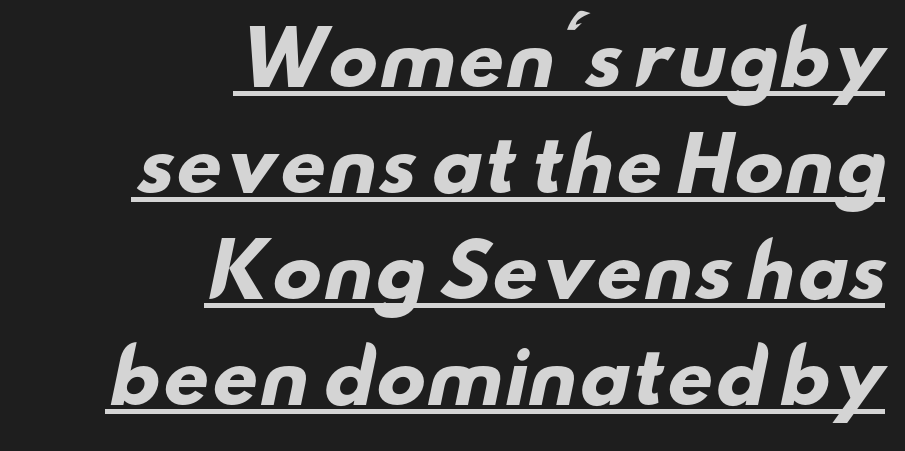
{"serif": "no", "bold": "yes", "weight": "heavy", "width": "wide", "stroke_contrast": "low", "x_height": "small", "monospaced": "no", "underline": "yes", "align": "right", "line_spacing": "normal", "line_spacing_ratio": 1.47, "letter_spacing": "normal", "letter_spacing_em": 0.0, "glyph_px": 72}
